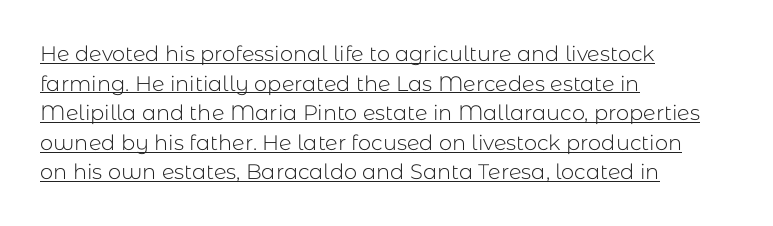
The image shows 21 px text type, upright; set left-aligned, normal line spacing (1.41x), normal letter spacing, underlined.
